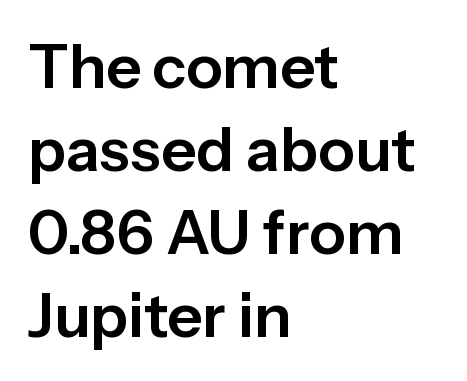
{"serif": "no", "italic": "no", "width": "normal", "stroke_contrast": "low", "x_height": "medium", "monospaced": "no", "underline": "no", "align": "left", "line_spacing": "normal", "line_spacing_ratio": 1.36, "letter_spacing": "normal", "letter_spacing_em": 0.0, "glyph_px": 61}
